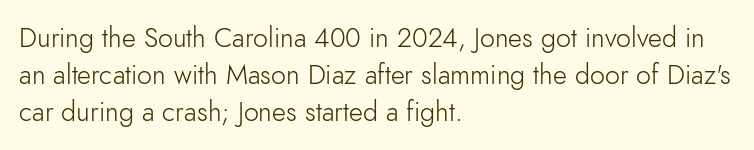
Reading down the block, your eye returns to a fixed left position each line. Tall strokes in this sample are plumb rather than angled. The rendering uses a moderate line-height, typical for paragraphs. This is not heavy type; no bold has been used. Any mark beneath the type? The region is blank. Each word holds together tightly as a unit, with standard inter-letter gaps.
